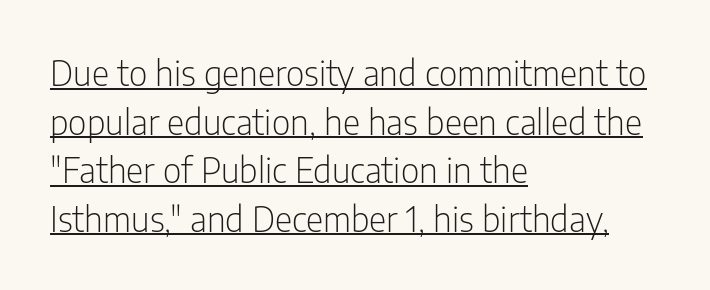
Q: Is the text bold? A: No.
Q: Is the text italic (slanted)? A: No, it is upright.
Q: Is the typeface a serif or a sans-serif typeface? A: Sans-serif.
Q: Is the text underlined? A: Yes.
Q: How is the paragraph aligned? A: Left-aligned.
Q: Is the spacing between letters normal or unusually wide? A: Normal.
Q: Is the spacing between lines tight, normal or loose? A: Normal.
Q: Width (condensed, normal, or wide)? A: Condensed.
Q: Stroke contrast? A: Low.
Q: x-height? A: Medium.
Q: Monospaced? A: No.
